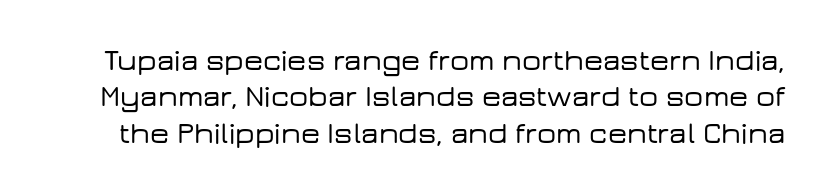
{"serif": "no", "italic": "no", "width": "wide", "stroke_contrast": "low", "x_height": "medium", "monospaced": "no", "underline": "no", "line_spacing_ratio": 1.21, "letter_spacing": "normal", "letter_spacing_em": 0.0, "glyph_px": 30}
